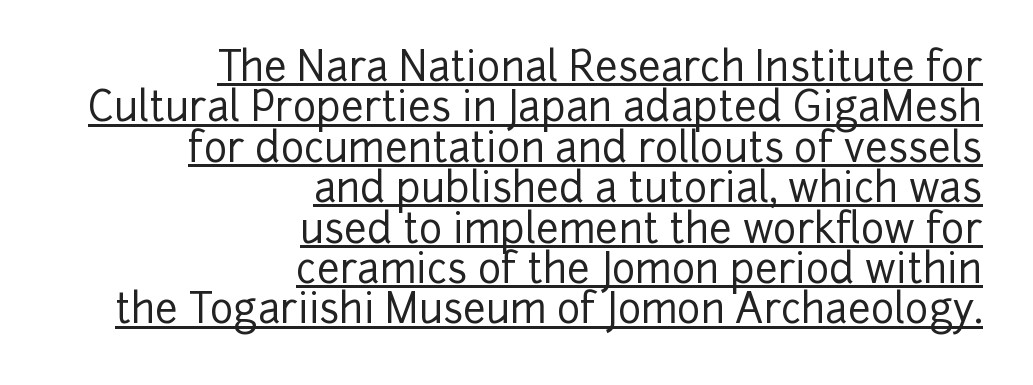
Q: Is the text italic (slanted)? A: No, it is upright.
Q: Is the typeface a serif or a sans-serif typeface? A: Sans-serif.
Q: Is the text underlined? A: Yes.
Q: How is the paragraph aligned? A: Right-aligned.
Q: Is the spacing between letters normal or unusually wide? A: Normal.
Q: Is the spacing between lines tight, normal or loose? A: Tight.
Q: Width (condensed, normal, or wide)? A: Normal.
Q: Stroke contrast? A: Low.
Q: x-height? A: Medium.
Q: Monospaced? A: No.
